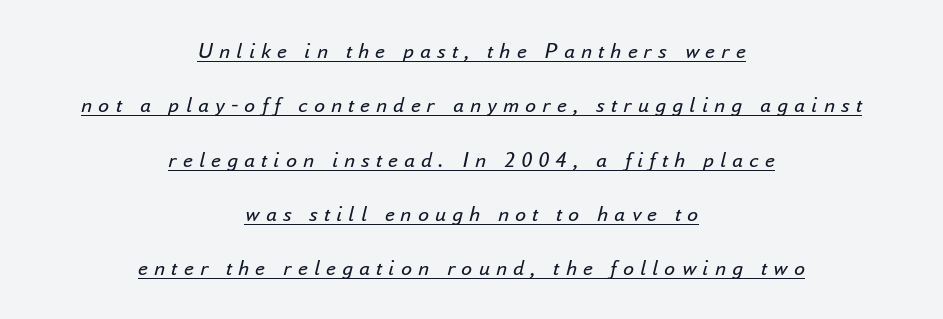
The image shows 22 px text type, italic (leaning right); set centered, loose line spacing (2.47x), unusually wide letter spacing (+0.28 em), underlined.
